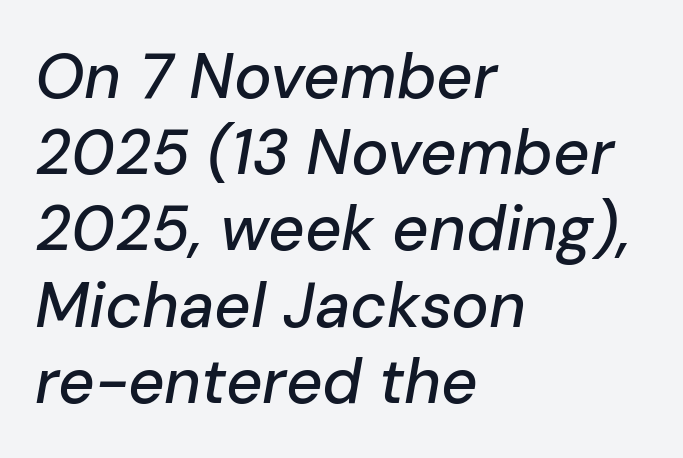
Q: Is the text italic (slanted)? A: Yes, it leans right by about 10 degrees.
Q: Is the text underlined? A: No.
Q: How is the paragraph aligned? A: Left-aligned.
Q: Is the spacing between letters normal or unusually wide? A: Normal.
Q: Width (condensed, normal, or wide)? A: Normal.
Q: Stroke contrast? A: Low.
Q: x-height? A: Medium.
Q: Monospaced? A: No.
